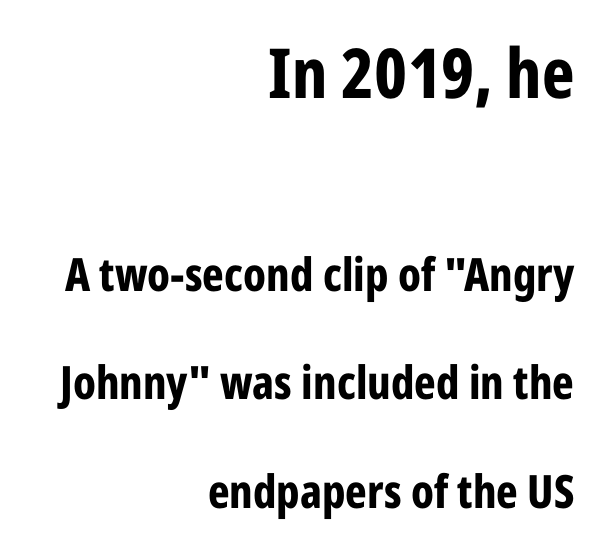
Q: Is the text bold? A: Yes.
Q: Is the text italic (slanted)? A: No, it is upright.
Q: Is the typeface a serif or a sans-serif typeface? A: Sans-serif.
Q: Is the text underlined? A: No.
Q: How is the paragraph aligned? A: Right-aligned.
Q: Is the spacing between letters normal or unusually wide? A: Normal.
Q: Is the spacing between lines tight, normal or loose? A: Loose.
Q: Which block of text is set in a larger size, the first (top) or the second (bottom)? A: The first (top) one.
Q: Width (condensed, normal, or wide)? A: Condensed.
Q: Stroke contrast? A: Low.
Q: x-height? A: Medium.
Q: Monospaced? A: No.
